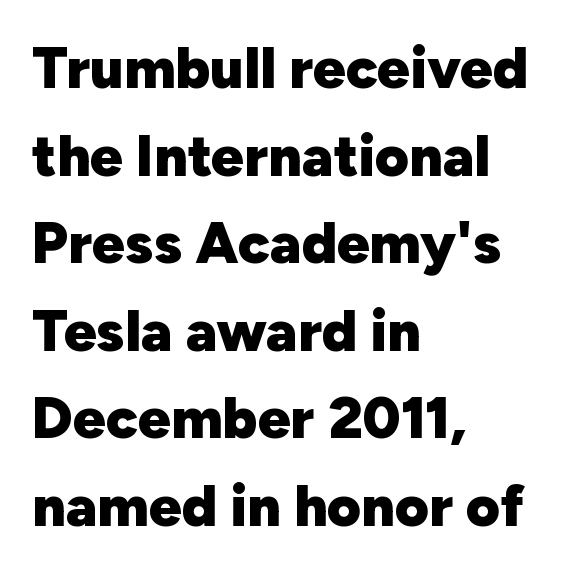
Horizontal bands of white between lines are of average thickness. Is the type bold? Yes — the strokes are clearly thick and heavy. Type style note: lacks serifs. Alignment: flush left. Decoration check: the copy has no underline. The letters advance in unequal steps, a hallmark of proportional type.
